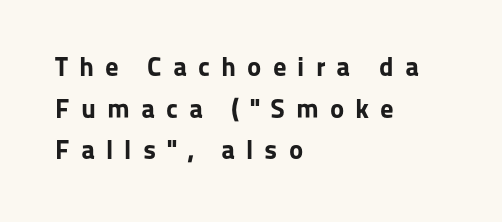
In terms of letterspacing, this is a distinctly airy, spread setting. The lines sit at an ordinary, default distance from one another. All the whitespace from short lines collects on the right. Italic? Not at all — the glyphs are vertical.
